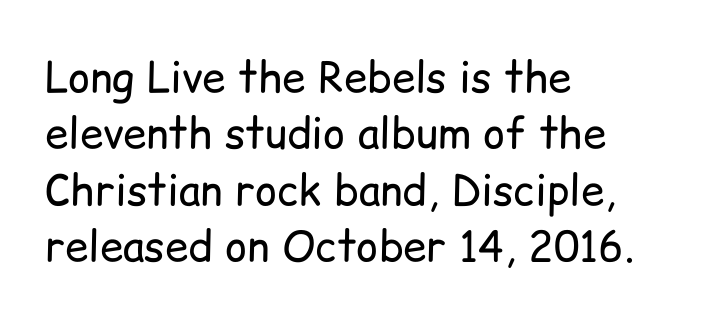
{"serif": "no", "italic": "no", "bold": "no", "weight": "regular", "width": "normal", "stroke_contrast": "low", "x_height": "medium", "monospaced": "no", "underline": "no", "align": "left", "line_spacing": "normal", "line_spacing_ratio": 1.34, "letter_spacing": "normal", "letter_spacing_em": 0.0, "glyph_px": 42}
